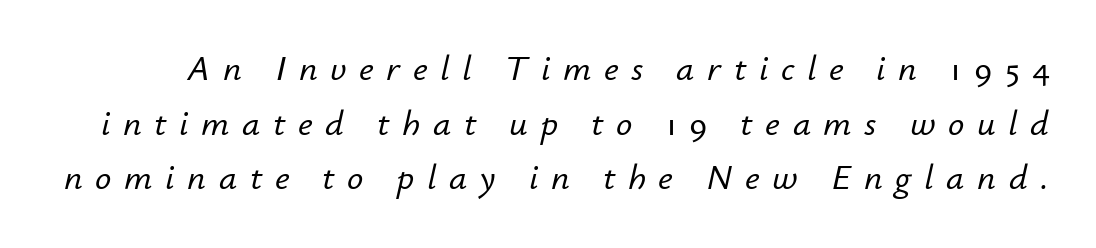
The image shows 36 px text type, italic (leaning right); set normal line spacing (1.52x), unusually wide letter spacing (+0.35 em), not underlined; low stroke contrast and a small x-height.
